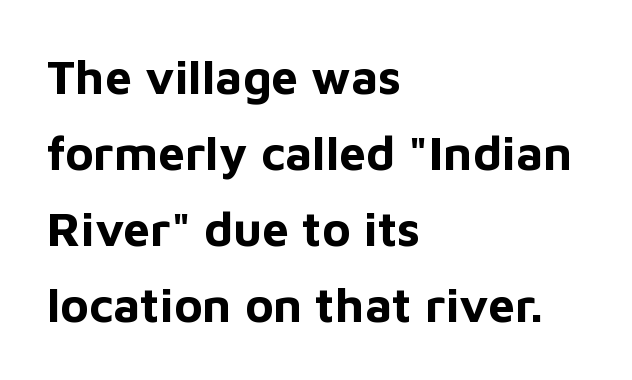
{"serif": "no", "italic": "no", "bold": "yes", "weight": "bold", "width": "normal", "stroke_contrast": "low", "x_height": "medium", "monospaced": "no", "underline": "no", "align": "left", "line_spacing": "normal", "line_spacing_ratio": 1.58, "letter_spacing": "normal", "letter_spacing_em": 0.0, "glyph_px": 48}
